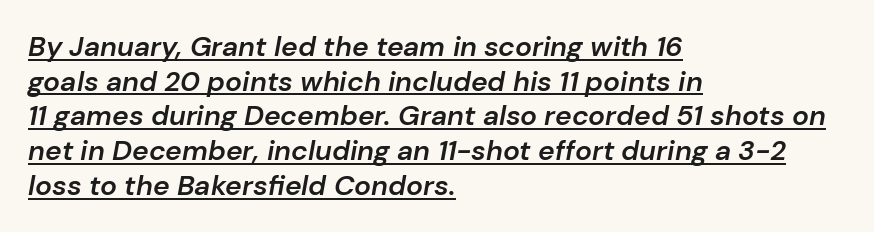
{"italic": "yes", "lean": "right", "slant_degrees": 10, "bold": "semi", "weight": "semibold", "width": "normal", "stroke_contrast": "low", "x_height": "medium", "monospaced": "no", "underline": "yes", "align": "left", "line_spacing_ratio": 1.24, "letter_spacing": "normal", "letter_spacing_em": 0.0, "glyph_px": 28}
